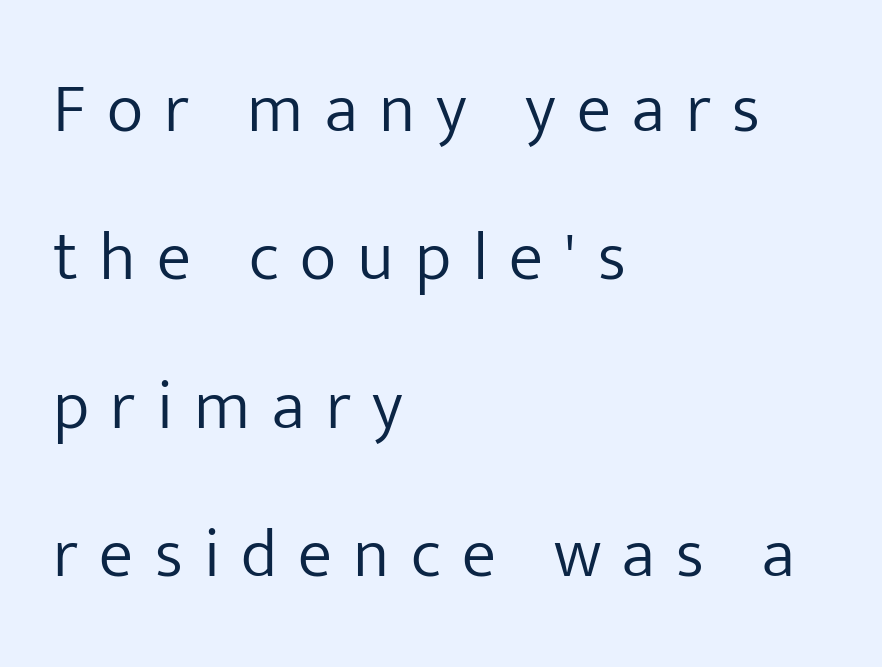
The image shows 69 px light sans-serif type, upright; set left-aligned, loose line spacing (2.15x), unusually wide letter spacing (+0.31 em), not underlined; low stroke contrast and a medium x-height.
